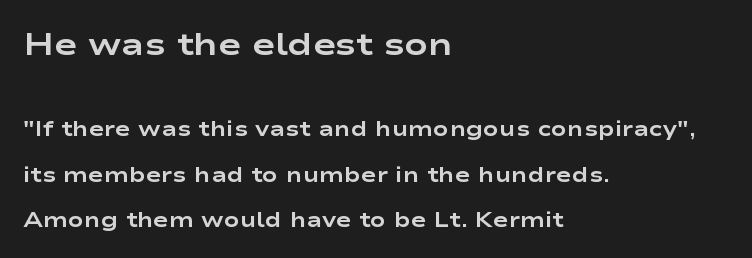
Q: Is the text bold? A: Yes.
Q: Is the text italic (slanted)? A: No, it is upright.
Q: Is the typeface a serif or a sans-serif typeface? A: Sans-serif.
Q: Is the text underlined? A: No.
Q: How is the paragraph aligned? A: Left-aligned.
Q: Is the spacing between letters normal or unusually wide? A: Normal.
Q: Is the spacing between lines tight, normal or loose? A: Loose.
Q: Which block of text is set in a larger size, the first (top) or the second (bottom)? A: The first (top) one.
Q: Width (condensed, normal, or wide)? A: Wide.
Q: Stroke contrast? A: Low.
Q: x-height? A: Medium.
Q: Monospaced? A: No.
